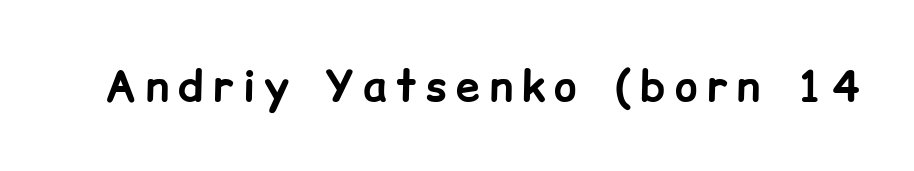
{"serif": "no", "italic": "no", "bold": "yes", "weight": "bold", "width": "normal", "stroke_contrast": "low", "x_height": "medium", "monospaced": "no", "underline": "no", "letter_spacing": "wide", "letter_spacing_em": 0.22, "glyph_px": 43}
